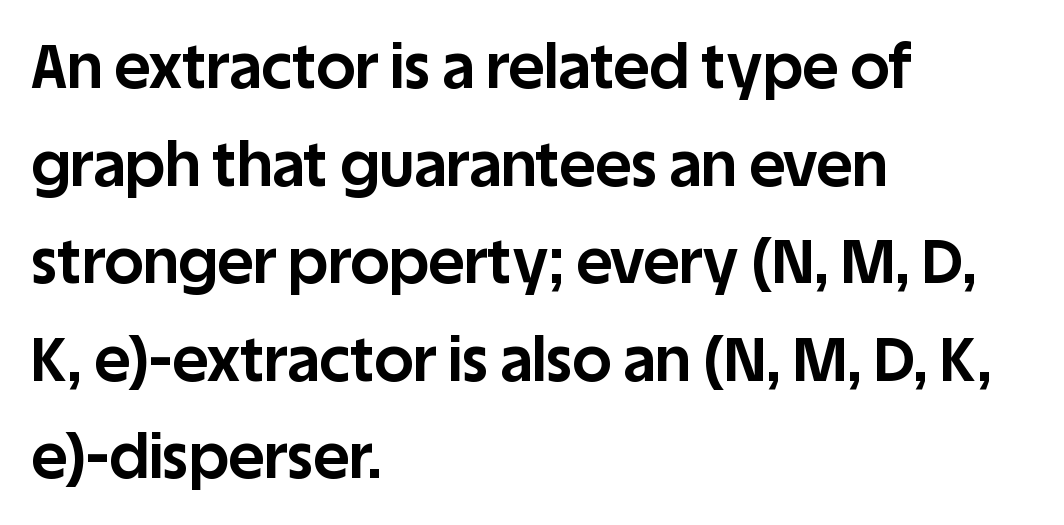
The image shows 61 px bold sans-serif type, upright; set left-aligned, normal line spacing (1.6x), normal letter spacing, not underlined; low stroke contrast and a large x-height.
